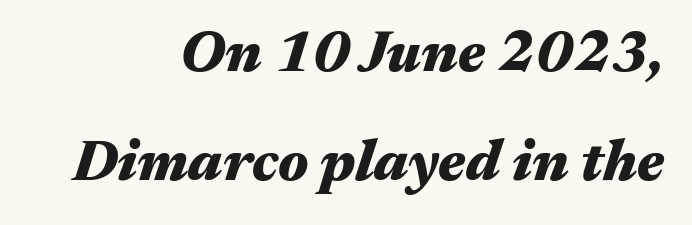
{"italic": "yes", "lean": "right", "slant_degrees": 17, "bold": "yes", "weight": "heavy", "width": "wide", "stroke_contrast": "medium", "x_height": "medium", "monospaced": "no", "underline": "no", "align": "right", "line_spacing_ratio": 1.88, "letter_spacing": "normal", "letter_spacing_em": 0.0, "glyph_px": 58}
